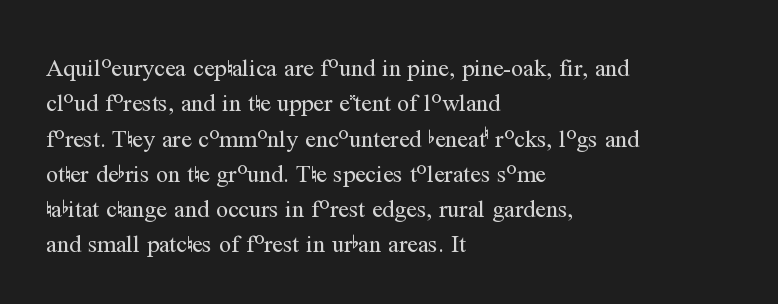
The image shows 24 px text type, upright; set left-aligned, normal line spacing (1.47x), normal letter spacing, not underlined.
